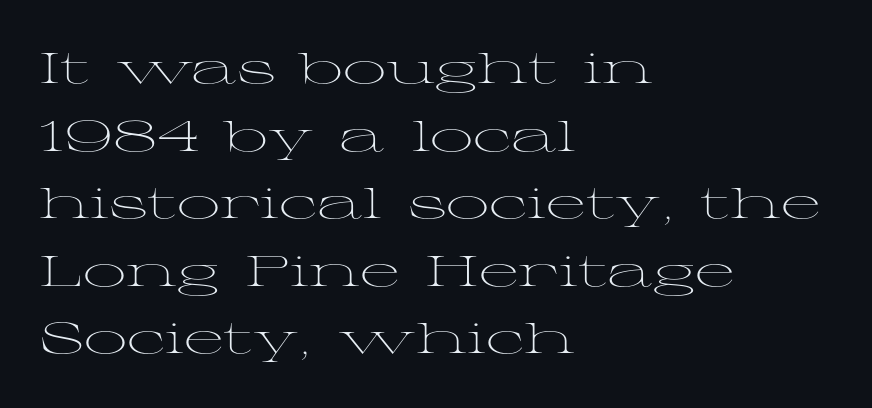
Q: Is the text bold? A: No.
Q: Is the text italic (slanted)? A: No, it is upright.
Q: Is the typeface a serif or a sans-serif typeface? A: Serif.
Q: Is the text underlined? A: No.
Q: How is the paragraph aligned? A: Left-aligned.
Q: Is the spacing between letters normal or unusually wide? A: Normal.
Q: Is the spacing between lines tight, normal or loose? A: Normal.
Q: Width (condensed, normal, or wide)? A: Wide.
Q: Stroke contrast? A: Medium.
Q: x-height? A: Medium.
Q: Monospaced? A: No.
